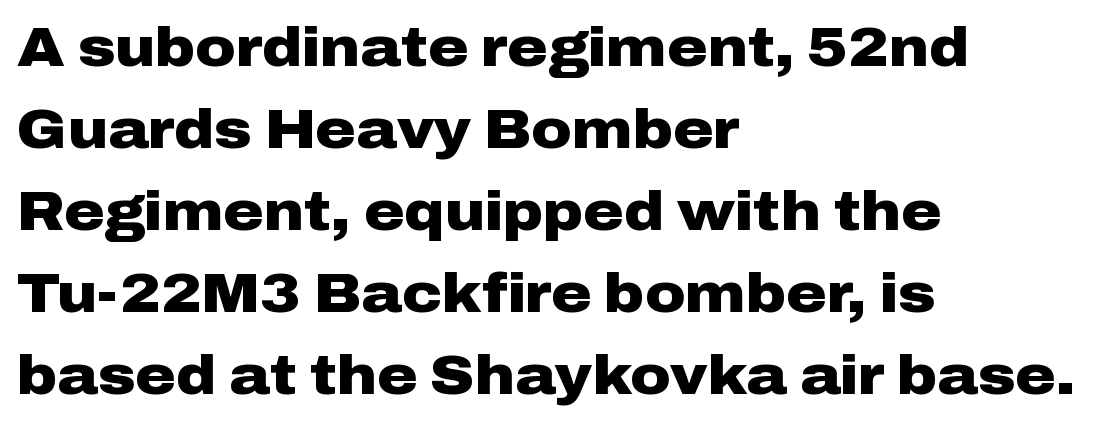
{"serif": "no", "italic": "no", "bold": "yes", "weight": "heavy", "width": "wide", "stroke_contrast": "low", "x_height": "medium", "monospaced": "no", "underline": "no", "align": "left", "line_spacing": "normal", "line_spacing_ratio": 1.49, "letter_spacing": "normal", "letter_spacing_em": 0.0, "glyph_px": 55}
